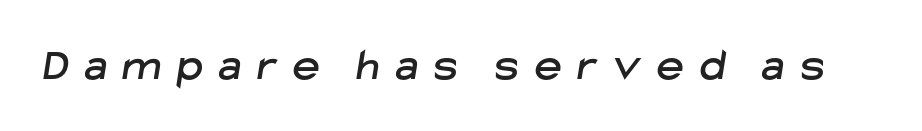
Q: Is the typeface a serif or a sans-serif typeface? A: Sans-serif.
Q: Is the text underlined? A: No.
Q: Is the spacing between letters normal or unusually wide? A: Unusually wide.
Q: Width (condensed, normal, or wide)? A: Normal.
Q: Stroke contrast? A: Low.
Q: x-height? A: Medium.
Q: Monospaced? A: No.
